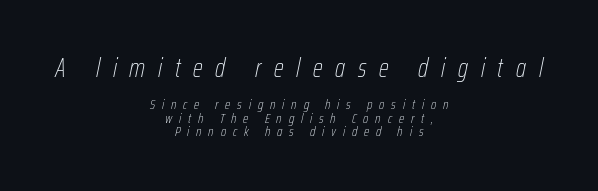
Q: Is the text bold? A: No.
Q: Is the text italic (slanted)? A: Yes, it leans right by about 12 degrees.
Q: Is the text underlined? A: No.
Q: How is the paragraph aligned? A: Centered.
Q: Is the spacing between letters normal or unusually wide? A: Unusually wide.
Q: Is the spacing between lines tight, normal or loose? A: Tight.
Q: Which block of text is set in a larger size, the first (top) or the second (bottom)? A: The first (top) one.
